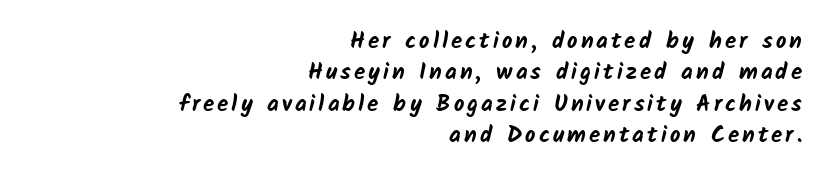
Each row of text sits above clean, open space. A flush-right, rag-left setting is used for this passage. Notice how descenders clear the ascenders below comfortably — that's standard leading. Plenty of ink on the page — the face is bold.
